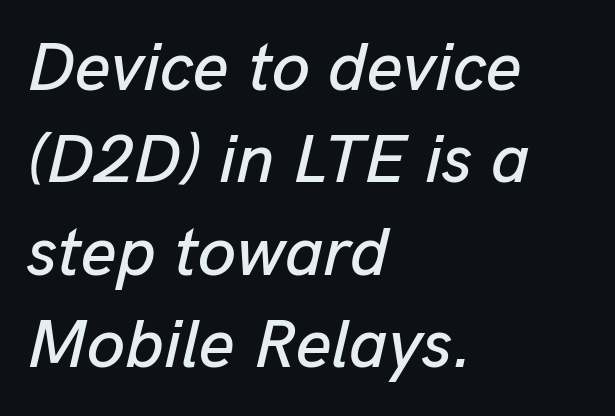
Q: Is the text italic (slanted)? A: Yes, it leans right by about 13 degrees.
Q: Is the text underlined? A: No.
Q: How is the paragraph aligned? A: Left-aligned.
Q: Is the spacing between letters normal or unusually wide? A: Normal.
Q: Is the spacing between lines tight, normal or loose? A: Normal.
Q: Width (condensed, normal, or wide)? A: Normal.
Q: Stroke contrast? A: Low.
Q: x-height? A: Medium.
Q: Monospaced? A: No.
